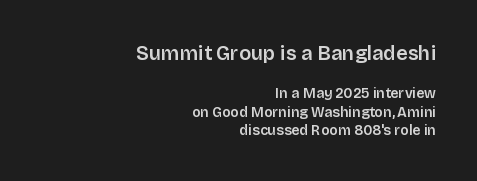
{"italic": "no", "bold": "semi", "underline": "no", "align": "right", "line_spacing": "normal", "line_spacing_ratio": 1.34, "letter_spacing": "normal", "letter_spacing_em": 0.0, "larger_block": "first", "size_ratio": 1.43, "glyph_px": 20}
